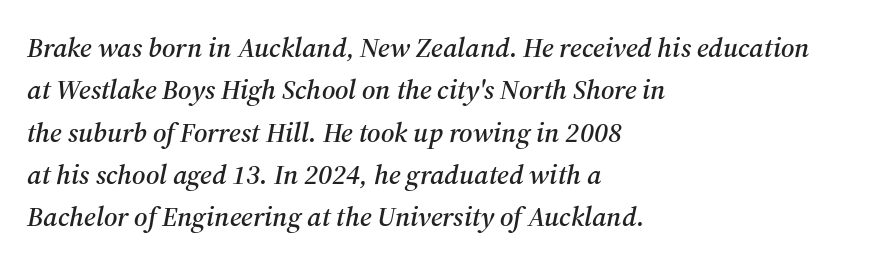
{"serif": "yes", "italic": "yes", "lean": "right", "slant_degrees": 12, "width": "normal", "stroke_contrast": "medium", "x_height": "medium", "monospaced": "no", "underline": "no", "align": "left", "line_spacing": "normal", "line_spacing_ratio": 1.51, "letter_spacing": "normal", "letter_spacing_em": 0.0, "glyph_px": 28}
